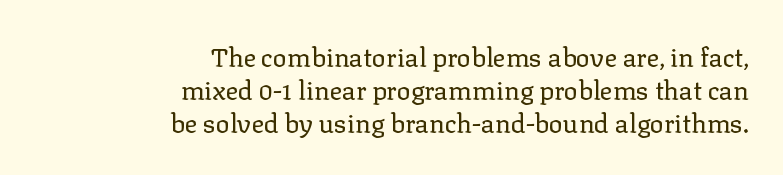
Stems here are at most as thick as an everyday book face. The ragged edge is on the left, which tells us the setting is flush right. There is no visible air inserted between adjacent glyphs. The zone under the glyphs is completely vacant. Whoever set this chose a conventional vertical rhythm.
